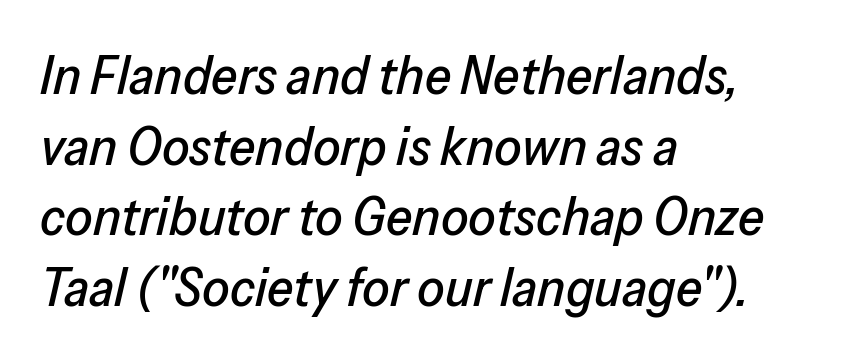
The image shows 54 px text type, italic (leaning right); set left-aligned, normal line spacing (1.31x), normal letter spacing, not underlined; low stroke contrast and a medium x-height.
